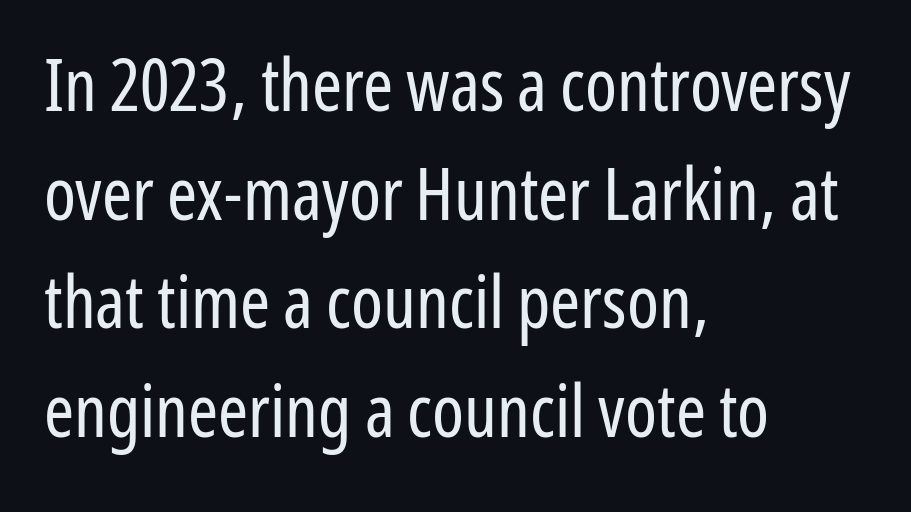
Q: Is the text bold? A: No.
Q: Is the text italic (slanted)? A: No, it is upright.
Q: Is the typeface a serif or a sans-serif typeface? A: Sans-serif.
Q: Is the text underlined? A: No.
Q: How is the paragraph aligned? A: Left-aligned.
Q: Is the spacing between letters normal or unusually wide? A: Normal.
Q: Is the spacing between lines tight, normal or loose? A: Normal.
Q: Width (condensed, normal, or wide)? A: Condensed.
Q: Stroke contrast? A: Low.
Q: x-height? A: Medium.
Q: Monospaced? A: No.
